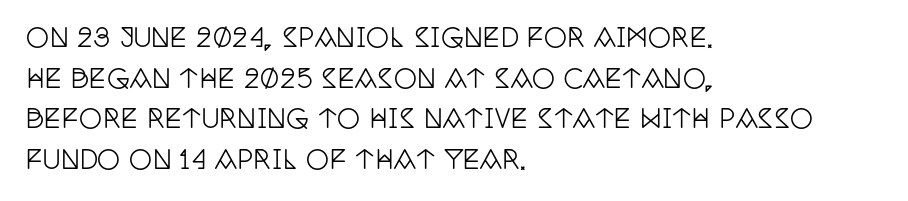
This rendering features lettering with no underline. How are the letters spaced? Ordinarily, with no added tracking. The setting favours the left margin, as ordinary paragraphs usually do. Does the lettering tilt? It doesn't — this is upright. Summary of vertical rhythm: regular, with standard interline spacing.
